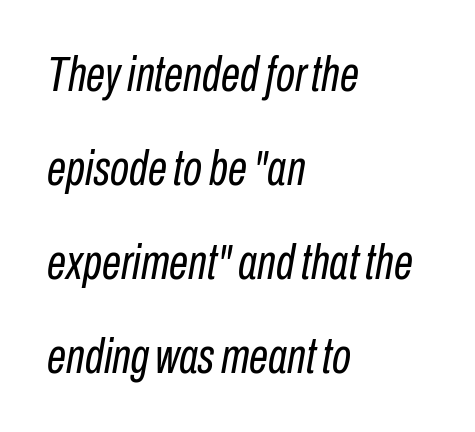
{"italic": "yes", "lean": "right", "slant_degrees": 10, "bold": "no", "weight": "regular", "width": "condensed", "stroke_contrast": "low", "x_height": "medium", "monospaced": "no", "underline": "no", "align": "left", "line_spacing": "loose", "line_spacing_ratio": 1.92, "letter_spacing": "normal", "letter_spacing_em": 0.0, "glyph_px": 49}
